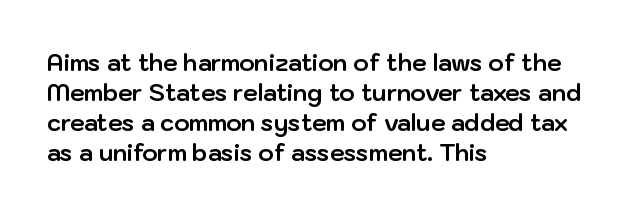
Q: Is the text bold? A: Yes.
Q: Is the text italic (slanted)? A: No, it is upright.
Q: Is the text underlined? A: No.
Q: How is the paragraph aligned? A: Left-aligned.
Q: Is the spacing between letters normal or unusually wide? A: Normal.
Q: Is the spacing between lines tight, normal or loose? A: Normal.
